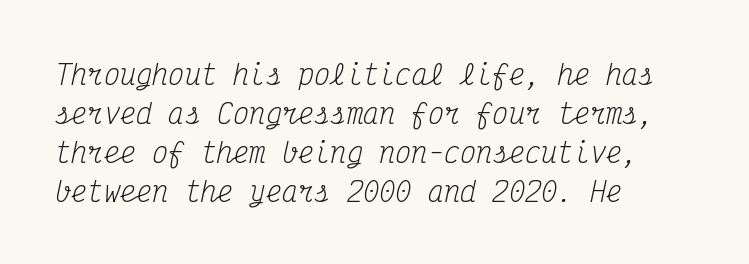
Q: Is the text bold? A: No.
Q: Is the text italic (slanted)? A: Yes, it leans right by about 12 degrees.
Q: Is the text underlined? A: No.
Q: How is the paragraph aligned? A: Left-aligned.
Q: Is the spacing between letters normal or unusually wide? A: Normal.
Q: Is the spacing between lines tight, normal or loose? A: Normal.
